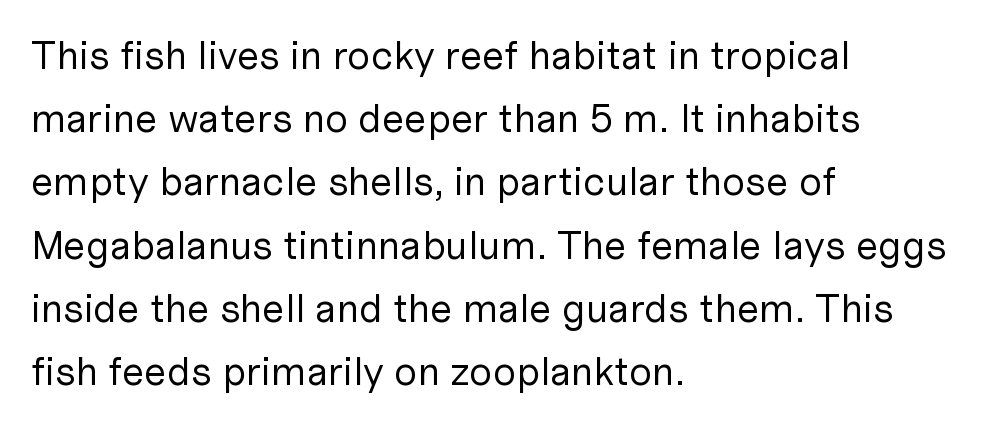
{"serif": "no", "italic": "no", "bold": "no", "weight": "regular", "width": "normal", "stroke_contrast": "low", "x_height": "medium", "monospaced": "no", "underline": "no", "align": "left", "line_spacing": "normal", "line_spacing_ratio": 1.58, "letter_spacing": "normal", "letter_spacing_em": 0.0, "glyph_px": 40}
